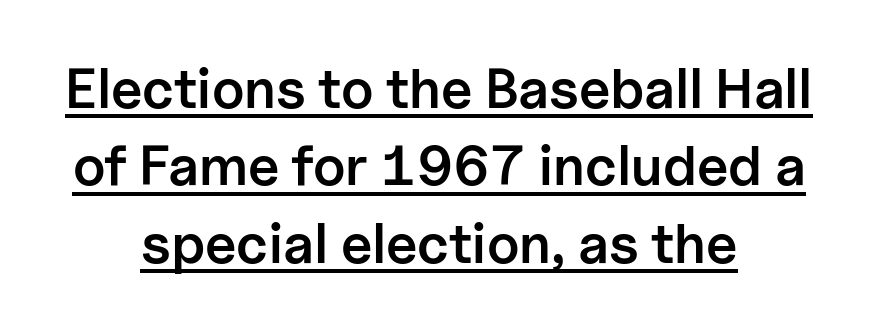
Q: Is the text bold? A: Semi-bold.
Q: Is the text italic (slanted)? A: No, it is upright.
Q: Is the typeface a serif or a sans-serif typeface? A: Sans-serif.
Q: Is the text underlined? A: Yes.
Q: How is the paragraph aligned? A: Centered.
Q: Is the spacing between letters normal or unusually wide? A: Normal.
Q: Is the spacing between lines tight, normal or loose? A: Normal.
Q: Width (condensed, normal, or wide)? A: Normal.
Q: Stroke contrast? A: Low.
Q: x-height? A: Medium.
Q: Monospaced? A: No.
